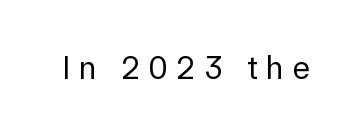
The image shows 33 px regular-weight sans-serif type, upright; set unusually wide letter spacing (+0.26 em), not underlined; low stroke contrast and a medium x-height.
